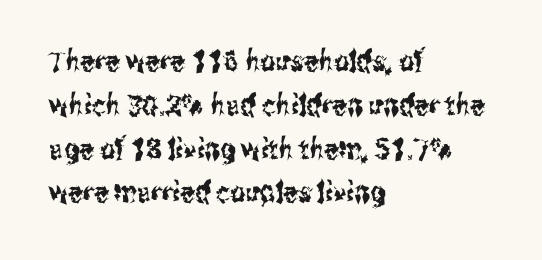
Nobody drew a line under any word here. You could call the tracking neutral — neither tight nor loose. To sum up the face: it is a sans, with no serifs. If you drew a ruler down the left edge, every line would touch it. Spacing verdict: proportional, widths tailored to each character.
